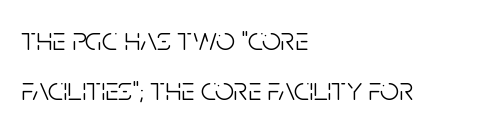
Q: Is the text bold? A: No.
Q: Is the text italic (slanted)? A: No, it is upright.
Q: Is the typeface a serif or a sans-serif typeface? A: Sans-serif.
Q: Is the text underlined? A: No.
Q: How is the paragraph aligned? A: Left-aligned.
Q: Is the spacing between letters normal or unusually wide? A: Normal.
Q: Is the spacing between lines tight, normal or loose? A: Normal.
Q: Width (condensed, normal, or wide)? A: Condensed.
Q: Stroke contrast? A: Low.
Q: x-height? A: Large.
Q: Monospaced? A: No.
